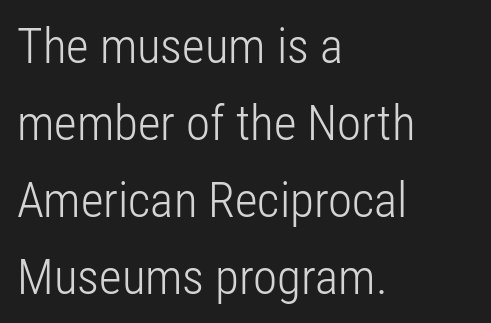
Think standard paragraph weight, or any step lighter than that. Line starts are locked; line ends wander. Quick note: underline off. Leading: standard. Classification — sans serif. The passage shown is typed in a proportional face where columns would drift.
